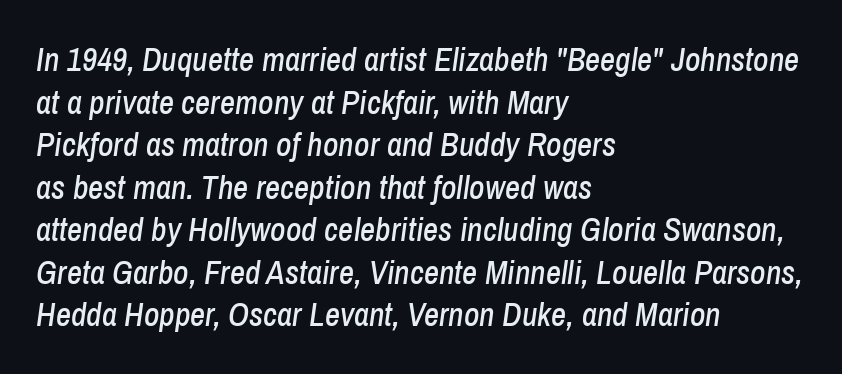
The image shows 33 px condensed type, italic (leaning right); set left-aligned, normal line spacing (1.29x), normal letter spacing, not underlined; low stroke contrast and a medium x-height.
